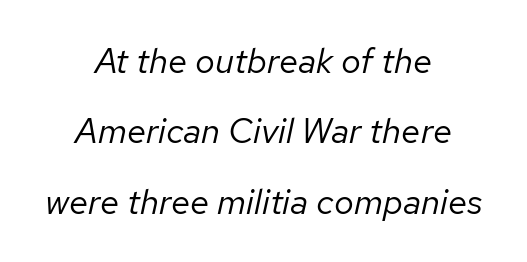
The image shows 35 px regular-weight type, italic (leaning right); set centered, loose line spacing (2.01x), normal letter spacing, not underlined; low stroke contrast and a medium x-height.
